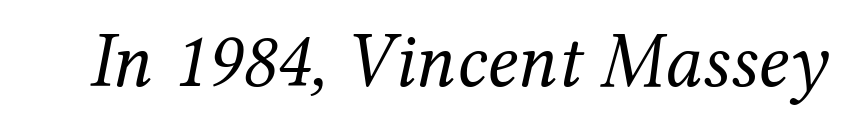
The image shows 78 px regular-weight serif type, italic (leaning right); set normal letter spacing, not underlined; medium stroke contrast and a medium x-height.
